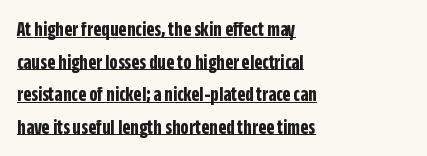
Q: Is the text bold? A: Yes.
Q: Is the text italic (slanted)? A: No, it is upright.
Q: Is the text underlined? A: Yes.
Q: How is the paragraph aligned? A: Left-aligned.
Q: Is the spacing between letters normal or unusually wide? A: Normal.
Q: Is the spacing between lines tight, normal or loose? A: Normal.
